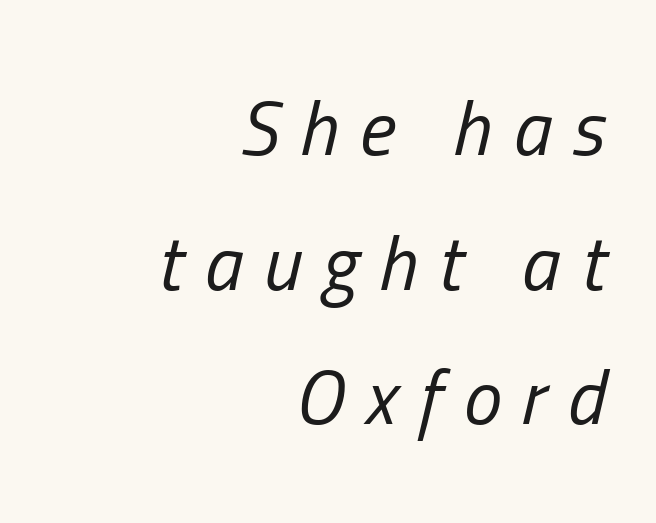
The image shows 77 px regular-weight, condensed type, italic (leaning right); set right-aligned, line spacing 1.75x, unusually wide letter spacing (+0.27 em), not underlined; low stroke contrast and a medium x-height.
